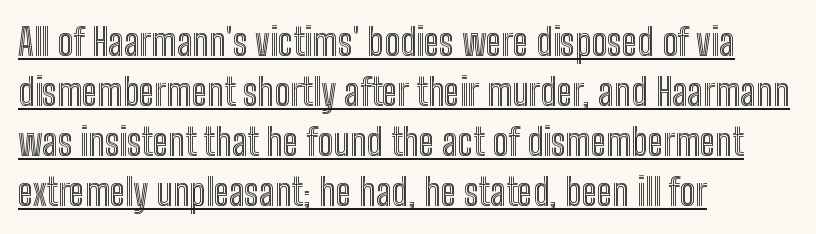
The image shows 38 px condensed type, upright; set left-aligned, normal line spacing (1.32x), normal letter spacing, underlined; a medium x-height.
